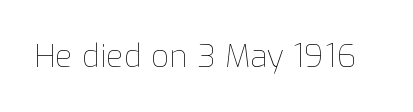
Characters remain perfectly vertical along every line. No chunkiness to these letters — they're not bold. You could not count columns in this text — the font is proportionally spaced. The gap between lines stays unmarked. This sample uses plain, unmodified letter spacing.
